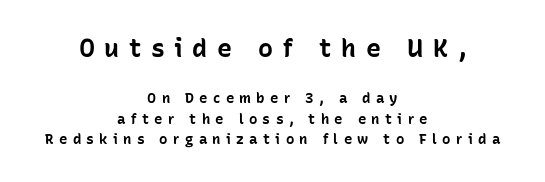
In terms of letterspacing, this is a distinctly airy, spread setting. The space directly below the letters is spotless. As a designer I'd log this as weight 700, bold. Leading: standard.
